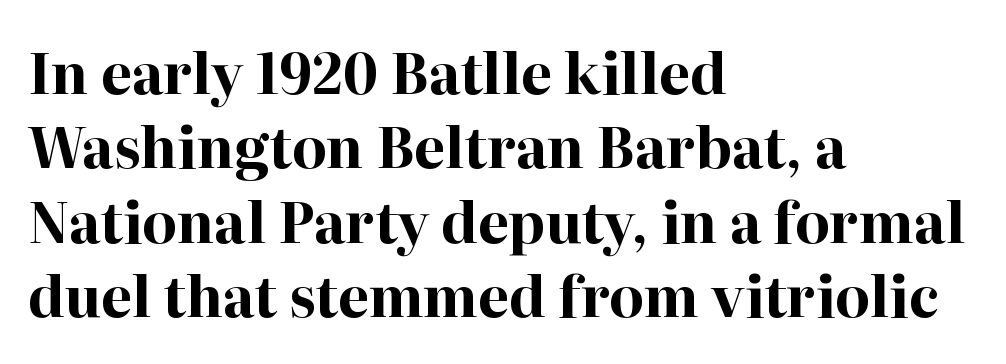
Is this a fixed-width face? No — the glyphs have proportional, varying widths. Strokes here are thick enough to call this a true bold. The gap between lines stays unmarked. Between one letter and the next there's only the usual sliver of space. Each new line begins a customary step beneath the previous one.
